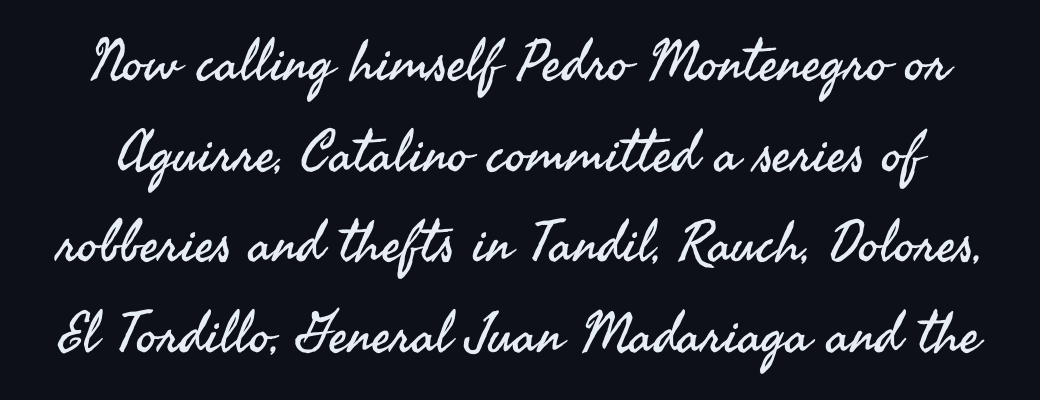
{"serif": "no", "bold": "no", "weight": "regular", "width": "normal", "stroke_contrast": "medium", "x_height": "small", "monospaced": "no", "underline": "no", "line_spacing": "normal", "line_spacing_ratio": 1.59, "letter_spacing": "normal", "letter_spacing_em": 0.0, "glyph_px": 57}
